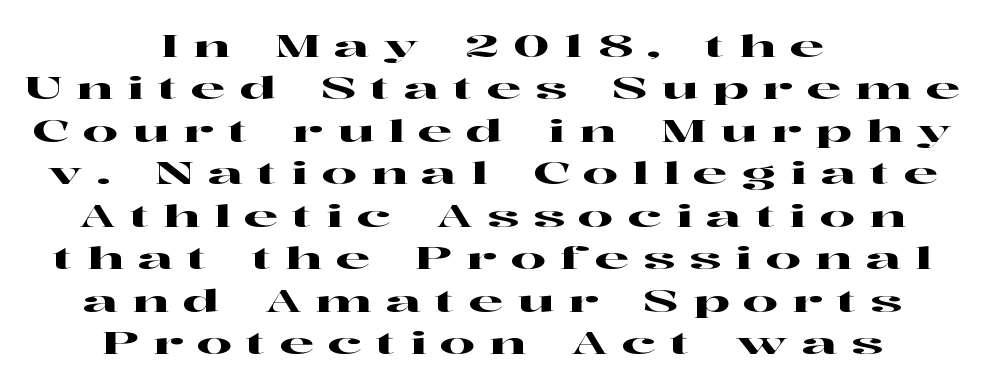
Beneath every word, the page is bare. Between one letter and the next there's a generous, obvious gap. Casual observation: everything's sitting right in the middle. The designer left line spacing at the default.
